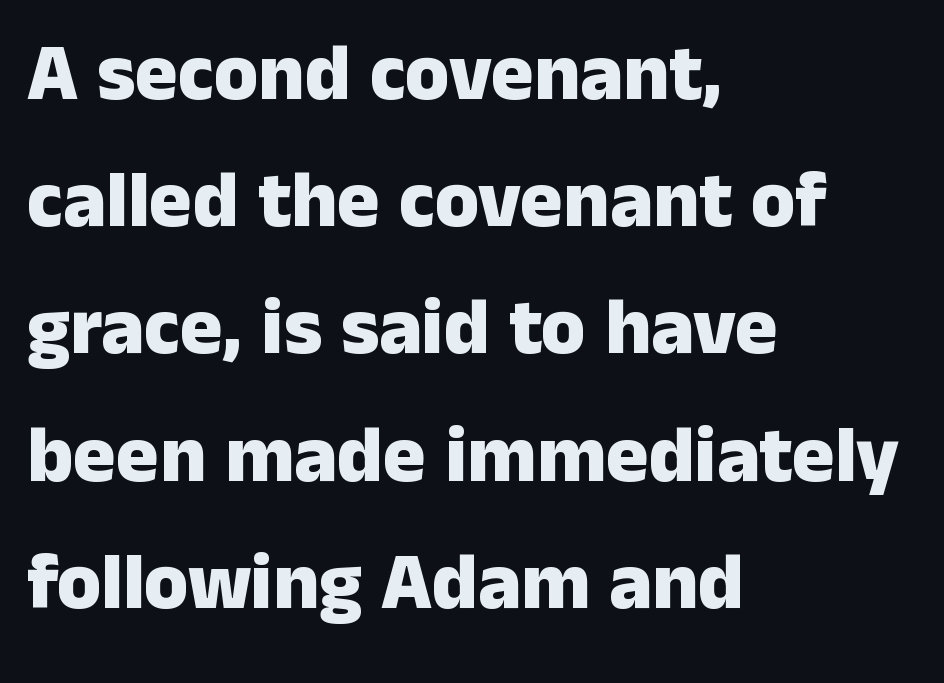
{"serif": "no", "italic": "no", "bold": "yes", "weight": "heavy", "width": "normal", "stroke_contrast": "low", "x_height": "medium", "monospaced": "no", "underline": "no", "align": "left", "line_spacing": "normal", "line_spacing_ratio": 1.59, "letter_spacing": "normal", "letter_spacing_em": 0.0, "glyph_px": 80}
